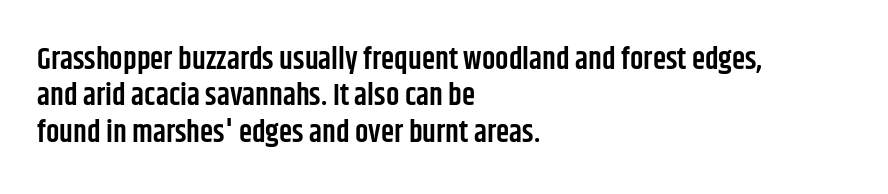
Q: Is the text bold? A: Semi-bold.
Q: Is the text italic (slanted)? A: No, it is upright.
Q: Is the typeface a serif or a sans-serif typeface? A: Sans-serif.
Q: Is the text underlined? A: No.
Q: How is the paragraph aligned? A: Left-aligned.
Q: Is the spacing between letters normal or unusually wide? A: Normal.
Q: Width (condensed, normal, or wide)? A: Condensed.
Q: Stroke contrast? A: Low.
Q: x-height? A: Large.
Q: Monospaced? A: No.
